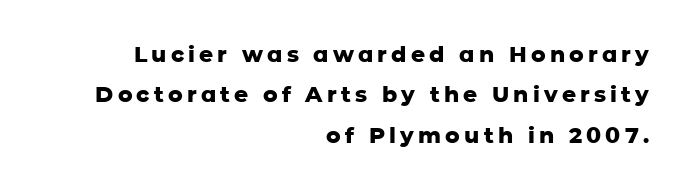
Vertical strokes here are truly vertical. Is the type bold? Yes — the strokes are clearly thick and heavy. Bare-footed words on every line. The lines are quadded right.
